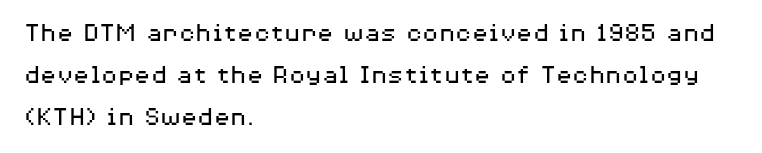
Each new line begins a customary step beneath the previous one. The passage shown is not underscored anywhere. Weight: not bold — regular or lighter. Nope, not italic — everything's standing straight. A classic flush-left, rag-right setting is used for this passage.
